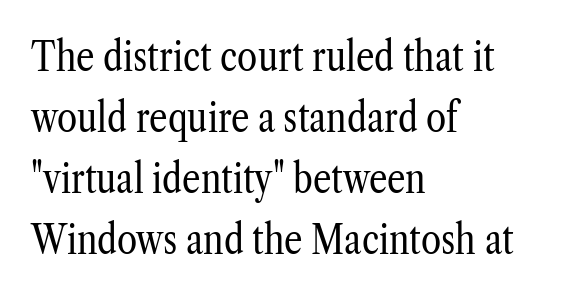
Only glyphs here, with clear space below each row. One-word summary of the alignment: left. Baseline-to-baseline distance is the conventional proportion of letter height. Is there any slant? The stems are plumb.
